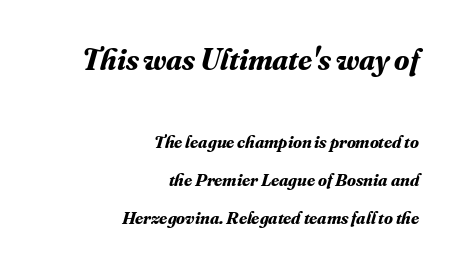
A typesetter would call this proportional, since set widths differ per character. A typesetter would call this leading open, well beyond the default. Visually, the top section dominates because its glyphs are scaled up. Heft: maximum for text — a bold.
